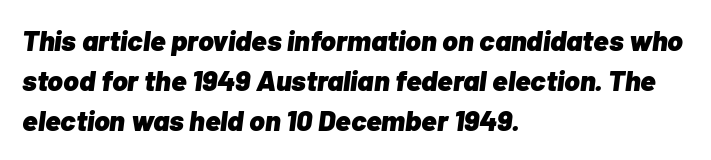
Descender tails drop into unmarked territory. Posture: slanted. Regarding leading, the lines here are spaced in the standard way. Nobody touched the tracking dial on this one.
